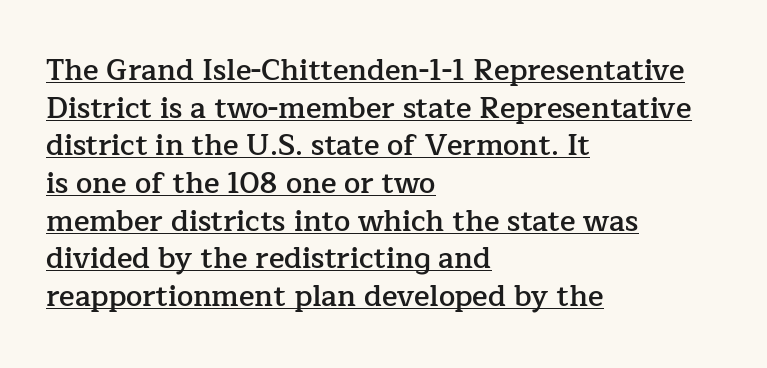
Successive baselines arrive at the customary interval. Notice how the stems are strictly vertical — no italics here. Tracking value appears to be zero — textbook default spacing. Bold? Not quite — semibold, heavier than regular but stopping short. This sample carries an underscore along the baseline area. Is the block centered? No — it sits flush against the left margin.
